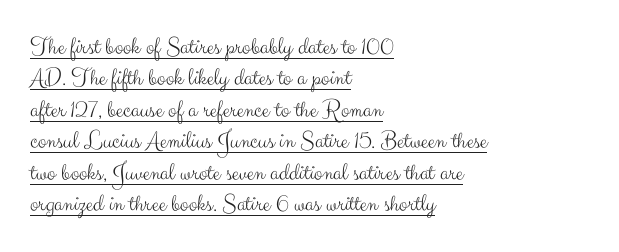
Q: Is the text bold? A: No.
Q: Is the text italic (slanted)? A: Yes.
Q: Is the text underlined? A: Yes.
Q: How is the paragraph aligned? A: Left-aligned.
Q: Is the spacing between letters normal or unusually wide? A: Normal.
Q: Is the spacing between lines tight, normal or loose? A: Normal.
